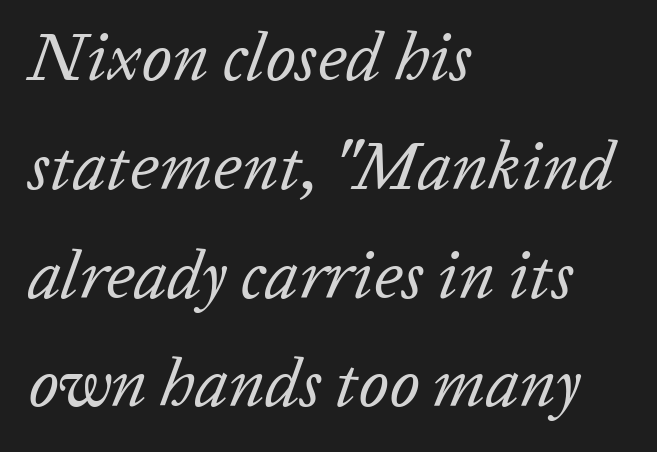
The image shows 68 px regular-weight type, italic (leaning right); set left-aligned, normal line spacing (1.6x), normal letter spacing, not underlined; low stroke contrast and a medium x-height.
